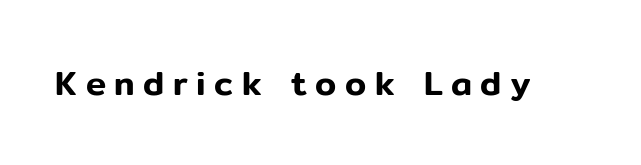
{"serif": "no", "italic": "no", "width": "normal", "stroke_contrast": "low", "x_height": "medium", "monospaced": "no", "underline": "no", "letter_spacing": "wide", "letter_spacing_em": 0.25, "glyph_px": 34}
